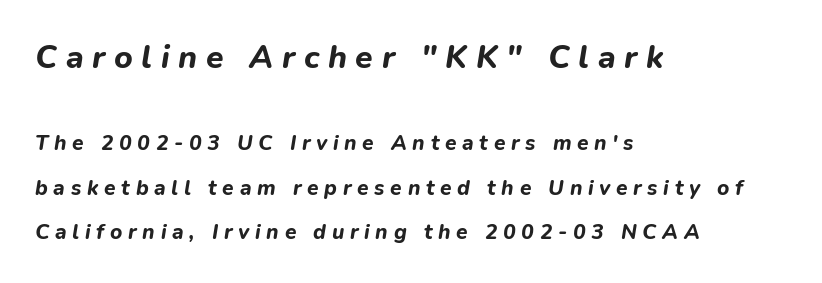
Q: Is the text bold? A: Yes.
Q: Is the text italic (slanted)? A: Yes, it leans right by about 9 degrees.
Q: Is the text underlined? A: No.
Q: How is the paragraph aligned? A: Left-aligned.
Q: Is the spacing between letters normal or unusually wide? A: Unusually wide.
Q: Is the spacing between lines tight, normal or loose? A: Loose.
Q: Which block of text is set in a larger size, the first (top) or the second (bottom)? A: The first (top) one.
Q: Width (condensed, normal, or wide)? A: Normal.
Q: Stroke contrast? A: Low.
Q: x-height? A: Medium.
Q: Monospaced? A: No.
